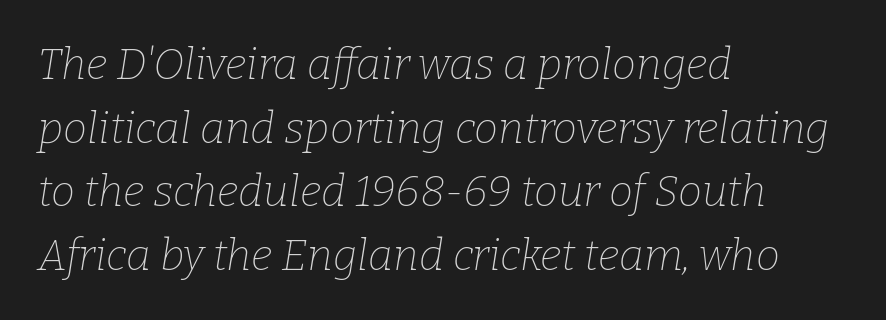
The paragraph shown leans on its left margin. Character widths vary here, with narrow letters taking less room than wide ones. No chunkiness to these letters — they're not bold. Underlining? Definitely not there. Summary of vertical rhythm: regular, with standard interline spacing.
